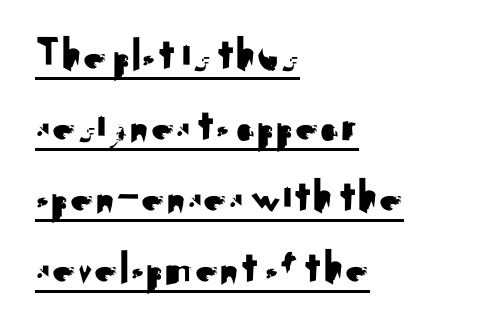
Style check: upright. In terms of letterform style, serifs are entirely absent. The lines in this sample share a left origin and differ only in where they stop. Glyph-to-glyph distance matches everyday printed text. Looks like regular typesetting: each glyph gets only the width it needs. Notice how a bar underscores the lettering throughout.
